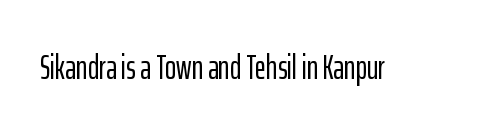
The image shows 34 px condensed sans-serif type, upright; set normal letter spacing, not underlined; low stroke contrast and a medium x-height.
